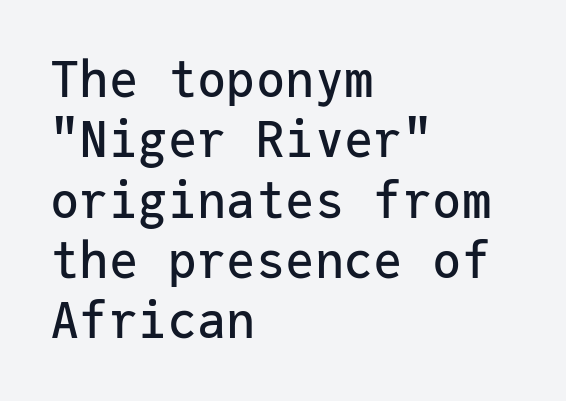
{"serif": "no", "italic": "no", "width": "normal", "stroke_contrast": "low", "x_height": "medium", "monospaced": "yes", "underline": "no", "align": "left", "line_spacing_ratio": 1.23, "letter_spacing": "normal", "letter_spacing_em": 0.0, "glyph_px": 49}
